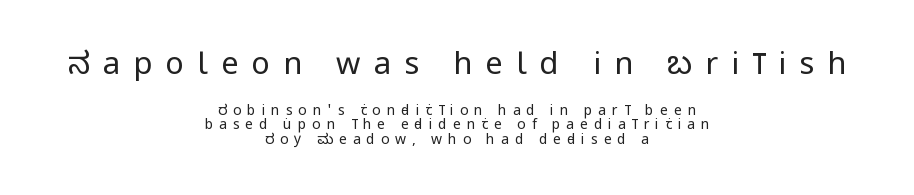
{"serif": "no", "italic": "no", "bold": "no", "weight": "regular", "width": "condensed", "stroke_contrast": "low", "x_height": "large", "monospaced": "no", "underline": "no", "align": "center", "line_spacing": "tight", "line_spacing_ratio": 1.03, "letter_spacing": "wide", "letter_spacing_em": 0.42, "larger_block": "first", "size_ratio": 2.21, "glyph_px": 31}
